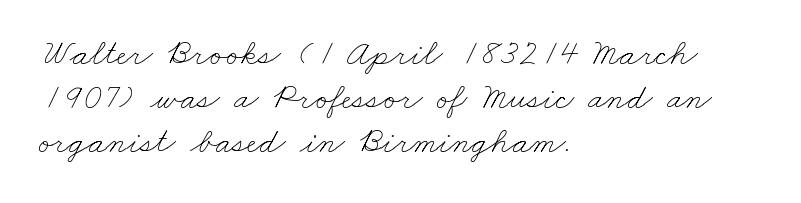
The image shows 36 px thin, wide type; set left-aligned, line spacing 1.22x, normal letter spacing, not underlined; low stroke contrast and a small x-height.
